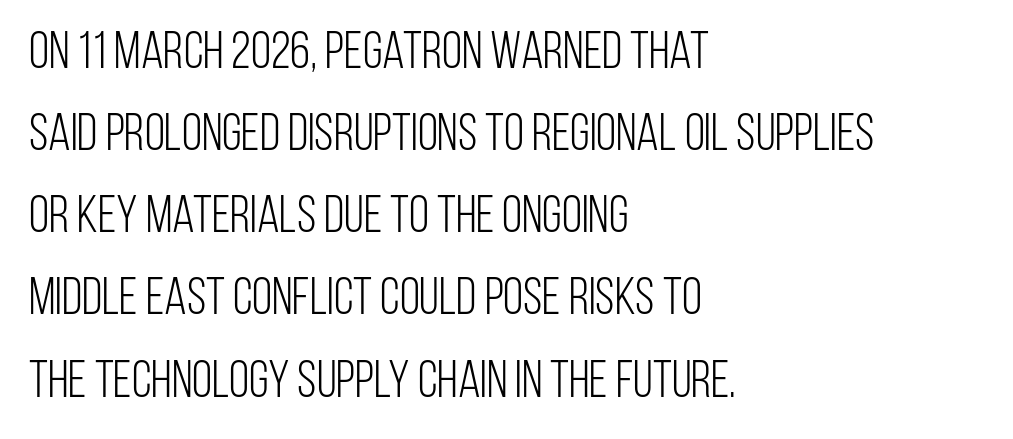
Q: Is the text bold? A: No.
Q: Is the text italic (slanted)? A: No, it is upright.
Q: Is the typeface a serif or a sans-serif typeface? A: Sans-serif.
Q: Is the text underlined? A: No.
Q: How is the paragraph aligned? A: Left-aligned.
Q: Is the spacing between letters normal or unusually wide? A: Normal.
Q: Is the spacing between lines tight, normal or loose? A: Normal.
Q: Width (condensed, normal, or wide)? A: Condensed.
Q: Stroke contrast? A: Low.
Q: x-height? A: Large.
Q: Monospaced? A: No.
